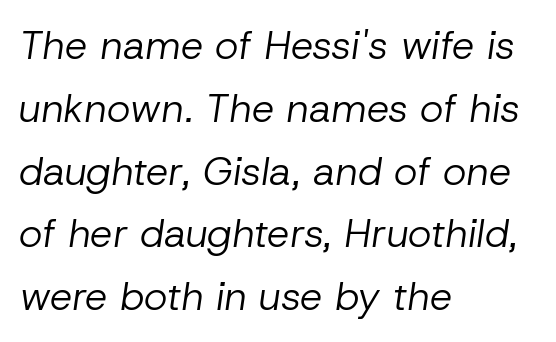
Q: Is the text bold? A: No.
Q: Is the text italic (slanted)? A: Yes, it leans right by about 8 degrees.
Q: Is the text underlined? A: No.
Q: How is the paragraph aligned? A: Left-aligned.
Q: Is the spacing between letters normal or unusually wide? A: Normal.
Q: Is the spacing between lines tight, normal or loose? A: Normal.
Q: Width (condensed, normal, or wide)? A: Normal.
Q: Stroke contrast? A: Low.
Q: x-height? A: Medium.
Q: Monospaced? A: No.
